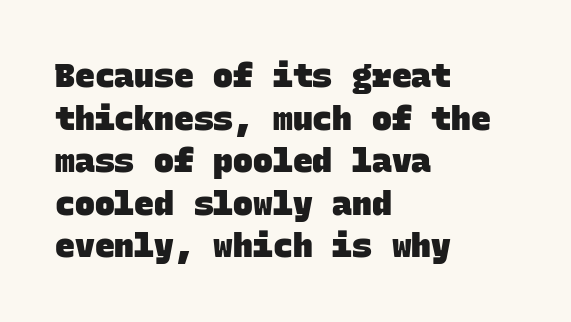
The leading is moderate, giving the passage an even texture. The horizontal fit of the characters is conventional and even. Descender tails drop into unmarked territory. The rendering uses typewriter-style spacing with identical character cells. Look at the bottom of the vertical strokes: they stop flat, with no serifs. Typographic density is high because the face is bold.
